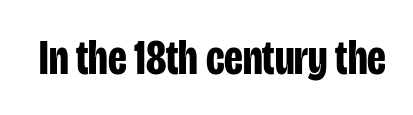
Q: Is the text bold? A: Yes.
Q: Is the text italic (slanted)? A: No, it is upright.
Q: Is the typeface a serif or a sans-serif typeface? A: Sans-serif.
Q: Is the text underlined? A: No.
Q: Is the spacing between letters normal or unusually wide? A: Normal.
Q: Width (condensed, normal, or wide)? A: Condensed.
Q: Stroke contrast? A: Low.
Q: x-height? A: Large.
Q: Monospaced? A: No.
